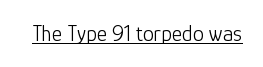
Q: Is the text bold? A: No.
Q: Is the text italic (slanted)? A: No, it is upright.
Q: Is the text underlined? A: Yes.
Q: Is the spacing between letters normal or unusually wide? A: Normal.
